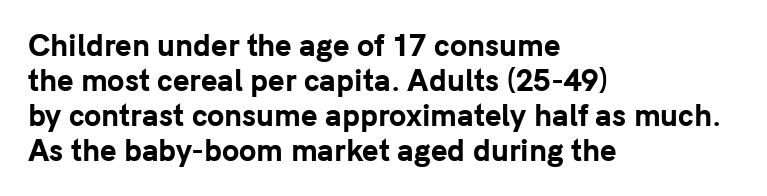
Every character sits straight up, as roman type does. Look at the stroke-to-counter ratio: heavy, a bold. Honestly, the letter spacing is just normal — you wouldn't notice it. How would I describe the line gaps? Plain and ordinary.
